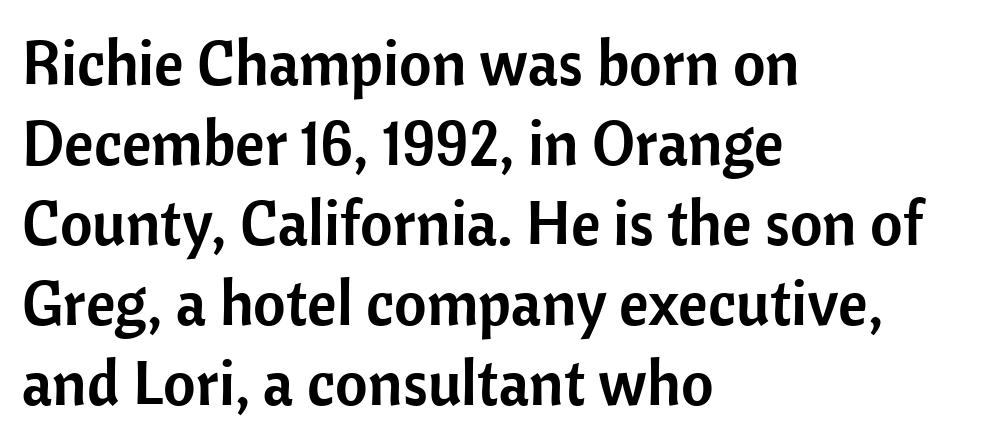
{"serif": "no", "italic": "no", "width": "normal", "stroke_contrast": "low", "x_height": "medium", "monospaced": "no", "underline": "no", "align": "left", "line_spacing": "normal", "line_spacing_ratio": 1.27, "letter_spacing": "normal", "letter_spacing_em": 0.0, "glyph_px": 63}
